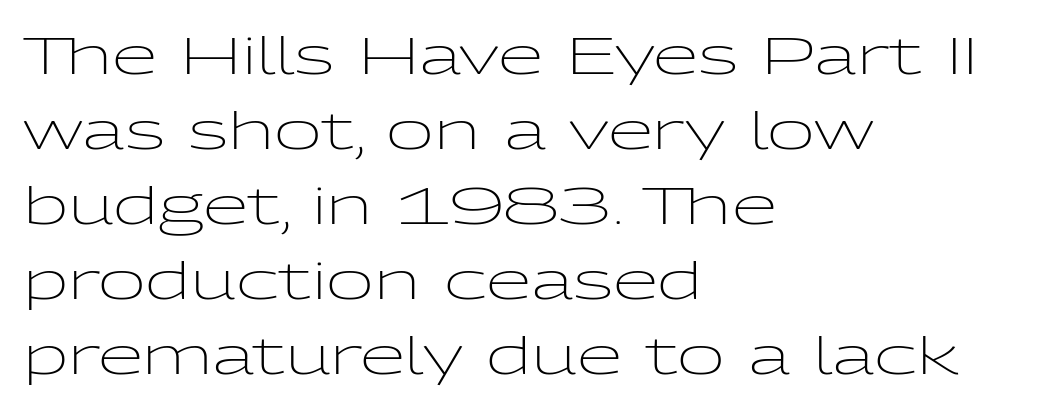
The weight tops out at a normal text grade. Bare-footed words on every line. Does the copy run flush right? No — it runs flush left. The rendering keeps characters at their native spacing. Here the designer chose a conventional face with non-uniform glyph widths.
